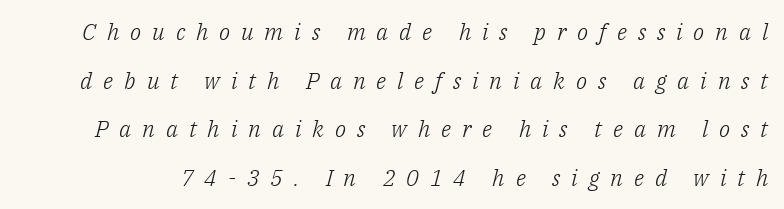
The image shows 23 px text type, italic (leaning right); set loose line spacing (2.11x), unusually wide letter spacing (+0.47 em), not underlined.
